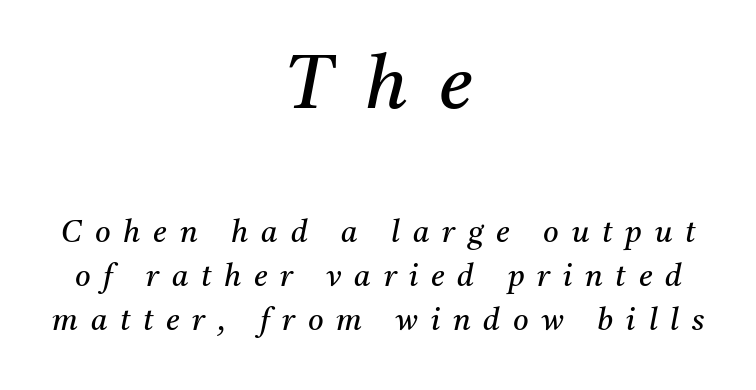
The image shows 74 px regular-weight serif type, italic (leaning right); set centered, normal line spacing (1.46x), unusually wide letter spacing (+0.43 em), not underlined; the first (top) block is 2.47x larger; medium stroke contrast and a medium x-height.
